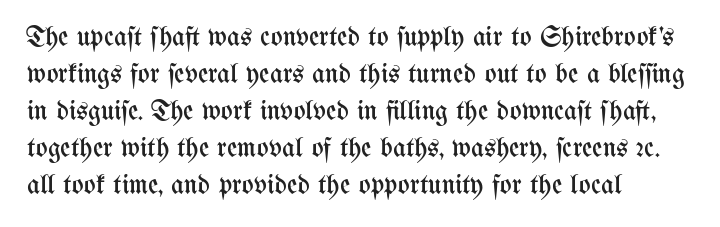
{"italic": "no", "bold": "no", "weight": "regular", "width": "condensed", "stroke_contrast": "medium", "x_height": "medium", "monospaced": "no", "underline": "no", "align": "left", "line_spacing": "normal", "line_spacing_ratio": 1.32, "letter_spacing": "normal", "letter_spacing_em": 0.0, "glyph_px": 28}
